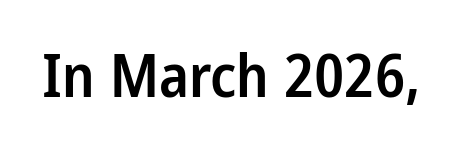
Q: Is the text bold? A: Semi-bold.
Q: Is the text italic (slanted)? A: No, it is upright.
Q: Is the typeface a serif or a sans-serif typeface? A: Sans-serif.
Q: Is the text underlined? A: No.
Q: Is the spacing between letters normal or unusually wide? A: Normal.
Q: Width (condensed, normal, or wide)? A: Condensed.
Q: Stroke contrast? A: Low.
Q: x-height? A: Medium.
Q: Monospaced? A: No.
